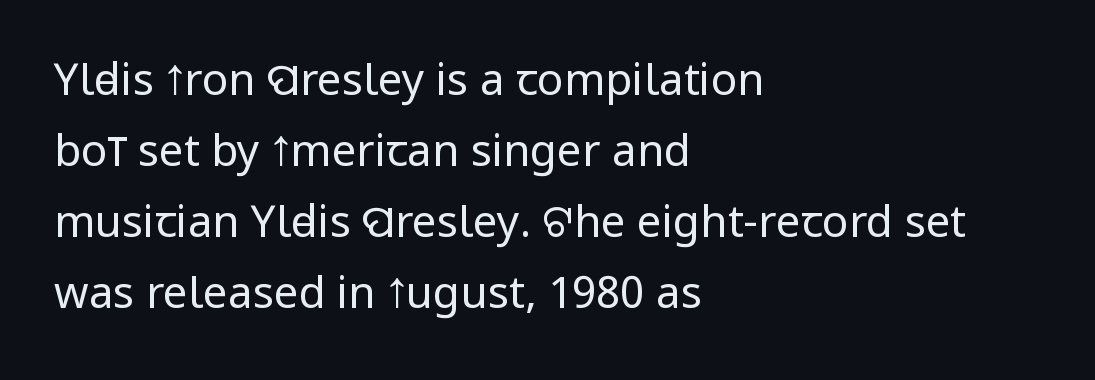
The image shows 44 px regular-weight, condensed sans-serif type, upright; set left-aligned, normal line spacing (1.61x), normal letter spacing, not underlined; low stroke contrast and a large x-height.
